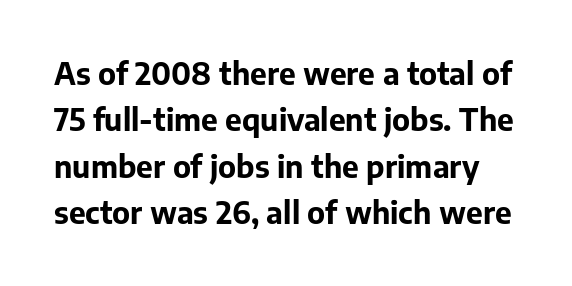
Only glyphs here, with clear space below each row. The characters look thick and weighty, a clear bold. You can tell from the bare stems that sans-serif type was used. The letters stand upright; this is a roman face.
